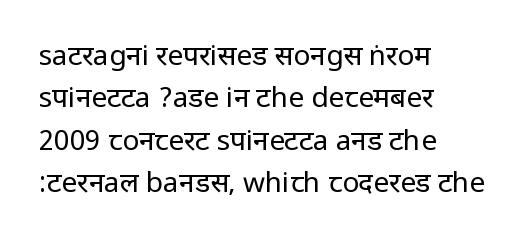
The paragraph shown leans on its left margin. Is there much room between lines? A standard amount, neither cramped nor airy. The letters sit at their default tracking, neither squeezed nor spread. The letters look calm and open, with moderate or lighter stems.
